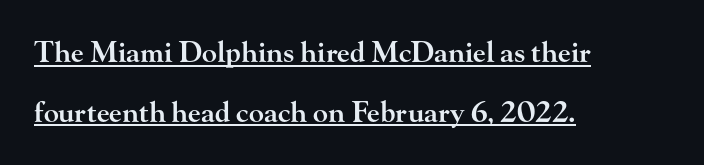
Q: Is the text bold? A: Semi-bold.
Q: Is the text italic (slanted)? A: No, it is upright.
Q: Is the typeface a serif or a sans-serif typeface? A: Serif.
Q: Is the text underlined? A: Yes.
Q: How is the paragraph aligned? A: Left-aligned.
Q: Is the spacing between letters normal or unusually wide? A: Normal.
Q: Is the spacing between lines tight, normal or loose? A: Loose.
Q: Width (condensed, normal, or wide)? A: Wide.
Q: Stroke contrast? A: High.
Q: x-height? A: Small.
Q: Monospaced? A: No.
